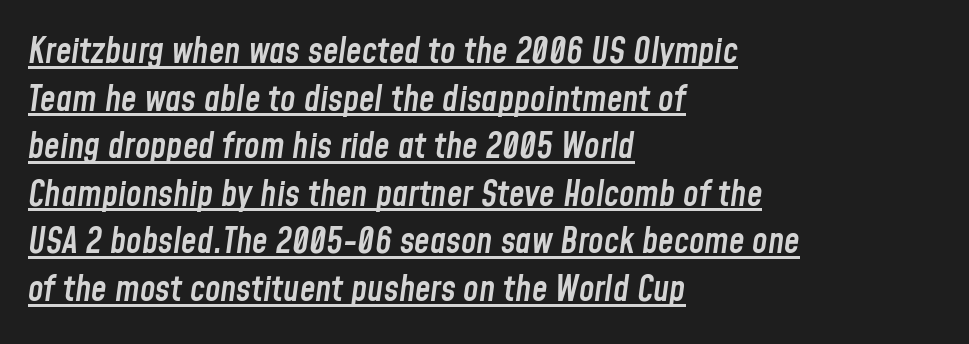
Students, this is semibold: more ink than regular, less than bold. Leading: standard. The lines are quadded left. Underlining? Definitely there. The whole block is typeset with a tilt.
